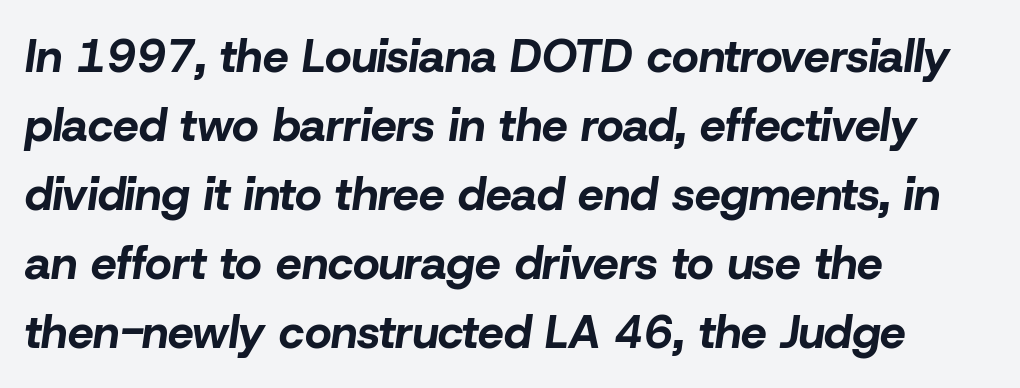
You could call the tracking neutral — neither tight nor loose. Designer's note — italics engaged. The gap between lines stays unmarked. Notice how the passage keeps a crisp vertical edge on the left only. The lines sit at an ordinary, default distance from one another.
